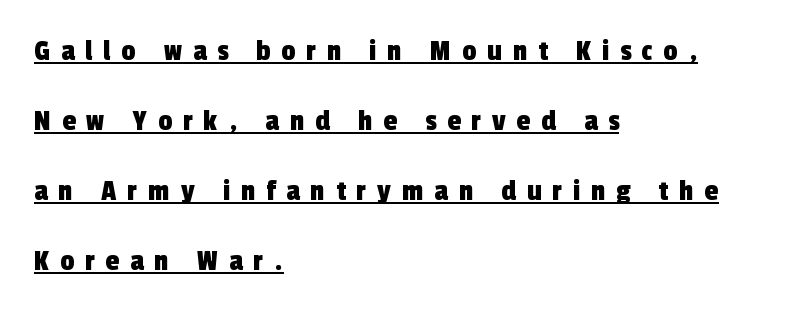
Nothing sits at the stroke ends, so this counts as sans-serif. Every word sits above its own underline. In terms of leading, this rendering errs on the spacious side. Each letter keeps its own natural width here, so spacing adapts to shape.
